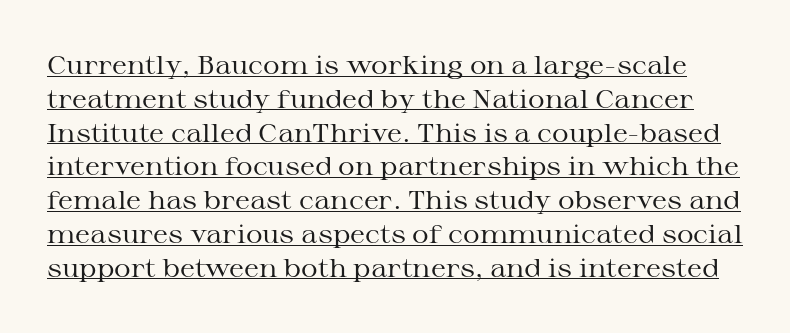
{"italic": "no", "bold": "no", "underline": "yes", "line_spacing": "normal", "line_spacing_ratio": 1.3, "letter_spacing": "normal", "letter_spacing_em": 0.0, "glyph_px": 26}
